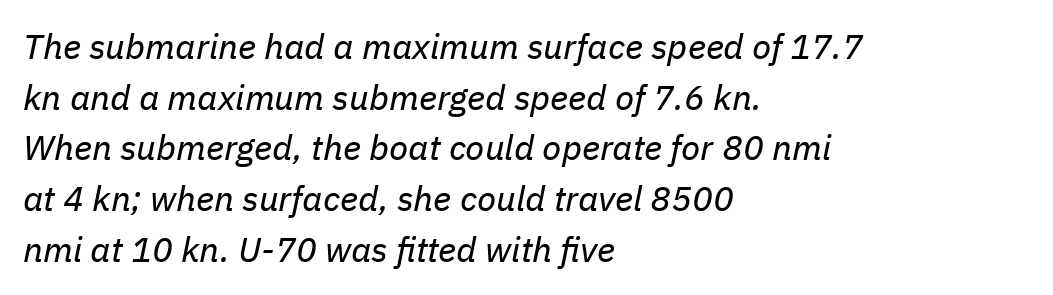
No letter is thick-stroked: the sample isn't bold. Underlining? Definitely not there. Horizontal bands of white between lines are of average thickness. In terms of letterspacing, this is plain default setting. When letters slant like this, we call the style italic. Reading down the block, your eye returns to a fixed left position each line.
